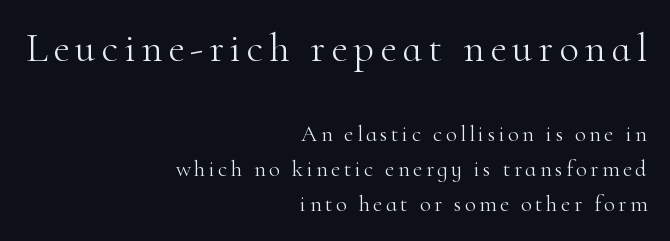
{"serif": "yes", "italic": "no", "bold": "no", "weight": "light", "width": "normal", "stroke_contrast": "high", "x_height": "small", "monospaced": "no", "underline": "no", "align": "right", "line_spacing": "normal", "line_spacing_ratio": 1.53, "larger_block": "first", "size_ratio": 1.78, "glyph_px": 41}
